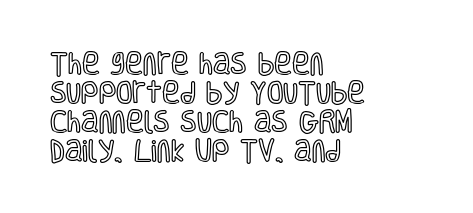
Q: Is the text italic (slanted)? A: No, it is upright.
Q: Is the text underlined? A: No.
Q: How is the paragraph aligned? A: Left-aligned.
Q: Is the spacing between letters normal or unusually wide? A: Normal.
